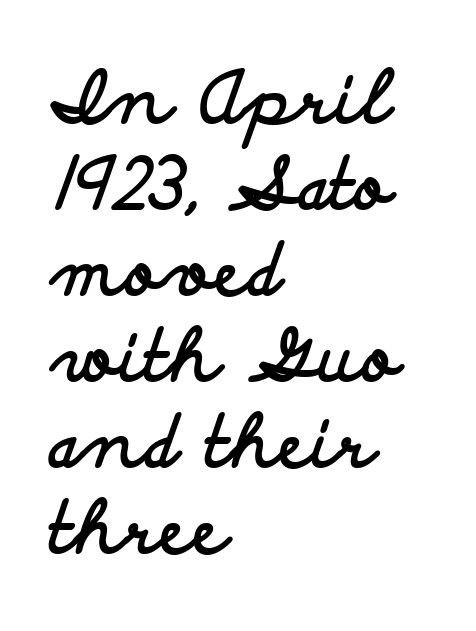
The image shows 71 px bold, wide sans-serif type; set left-aligned, line spacing 1.21x, normal letter spacing, not underlined; low stroke contrast and a small x-height.
